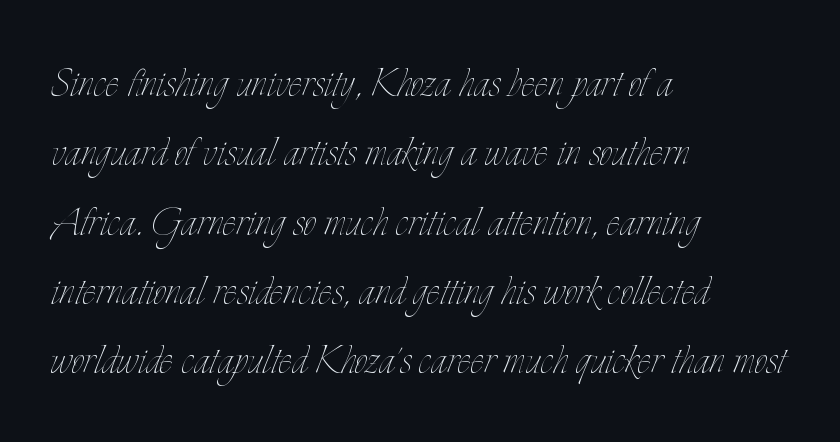
The image shows 51 px thin, condensed type; set left-aligned, normal line spacing (1.36x), normal letter spacing, not underlined; low stroke contrast and a small x-height.
